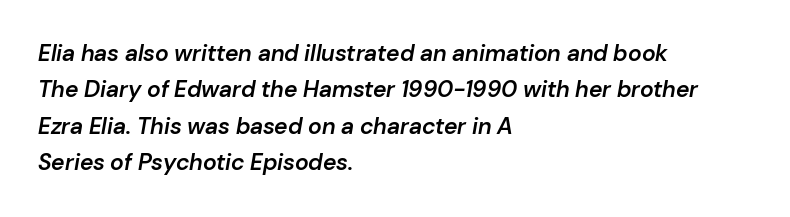
The gap between lines stays unmarked. Every letter is mildly thick-stroked: semibold rather than bold. Regarding leading, the lines here are spaced in the standard way. Look at the tracking — it's just the regular setting, nothing added.
